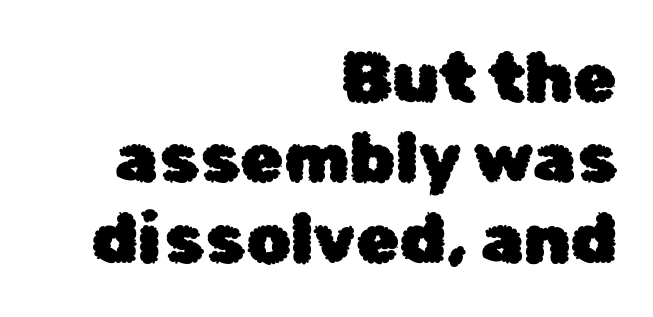
Q: Is the text italic (slanted)? A: No, it is upright.
Q: Is the typeface a serif or a sans-serif typeface? A: Sans-serif.
Q: Is the text underlined? A: No.
Q: How is the paragraph aligned? A: Right-aligned.
Q: Is the spacing between letters normal or unusually wide? A: Normal.
Q: Is the spacing between lines tight, normal or loose? A: Tight.
Q: Width (condensed, normal, or wide)? A: Normal.
Q: Stroke contrast? A: Low.
Q: x-height? A: Medium.
Q: Monospaced? A: No.
